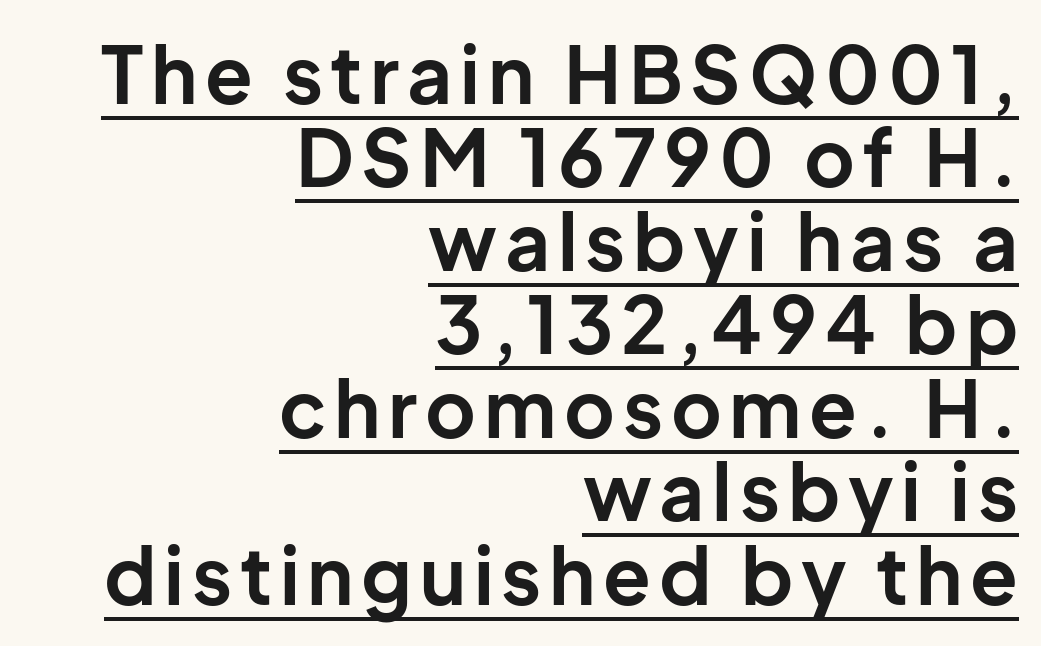
The image shows 78 px bold sans-serif type, upright; set right-aligned, tight line spacing (1.07x), underlined; low stroke contrast and a medium x-height.
